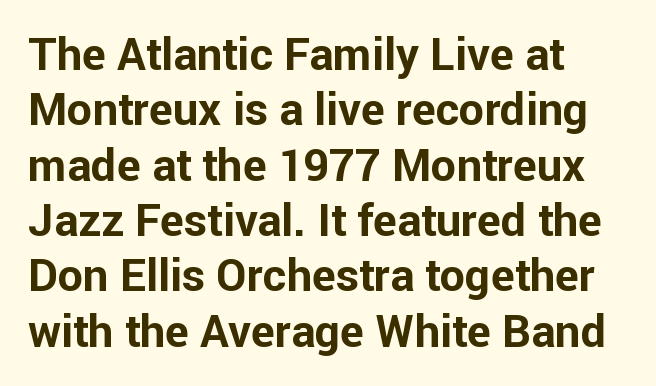
The image shows 45 px bold sans-serif type, upright; set left-aligned, line spacing 1.23x, normal letter spacing, not underlined; low stroke contrast and a medium x-height.
